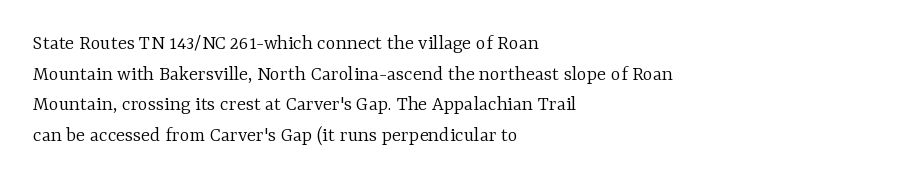
Q: Is the text bold? A: No.
Q: Is the text italic (slanted)? A: No, it is upright.
Q: Is the text underlined? A: No.
Q: How is the paragraph aligned? A: Left-aligned.
Q: Is the spacing between letters normal or unusually wide? A: Normal.
Q: Is the spacing between lines tight, normal or loose? A: Normal.
